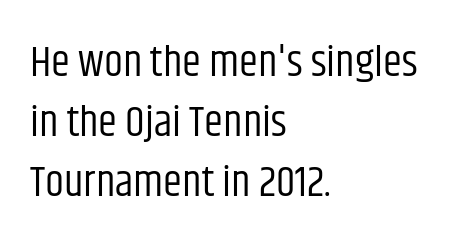
Quick note: underline off. Compared with typical body copy, the letter spacing here is the same. The rendering uses a moderate line-height, typical for paragraphs. Reading down the block, your eye returns to a fixed left position each line. Unlike a traditional serif, this face leaves its strokes unadorned. The font is comparable to plain body text, perhaps lighter.
